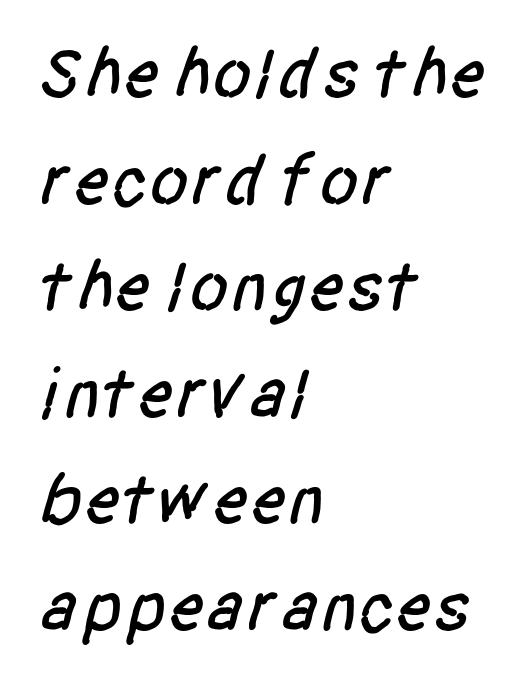
{"serif": "no", "width": "condensed", "stroke_contrast": "low", "x_height": "large", "monospaced": "no", "underline": "no", "align": "left", "line_spacing": "normal", "line_spacing_ratio": 1.48, "letter_spacing": "normal", "letter_spacing_em": 0.0, "glyph_px": 72}
